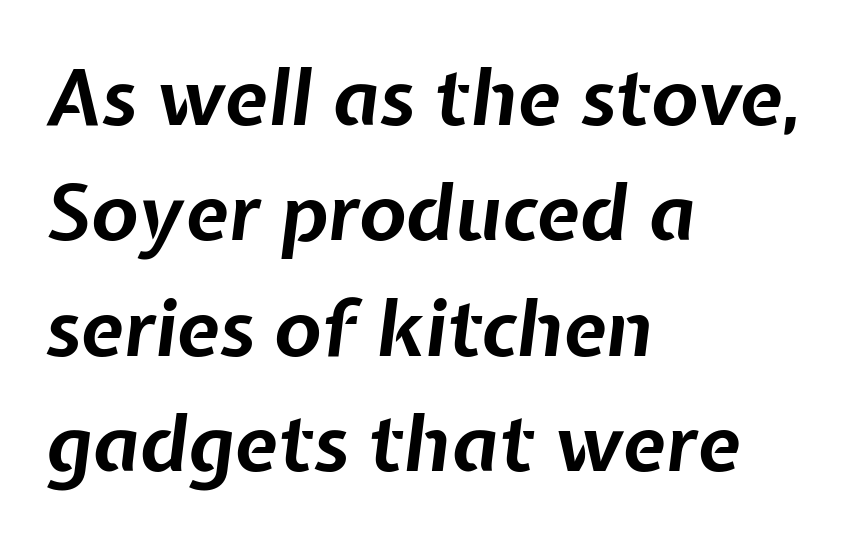
The image shows 78 px bold type, italic (leaning right); set left-aligned, normal line spacing (1.48x), normal letter spacing, not underlined; low stroke contrast and a medium x-height.
